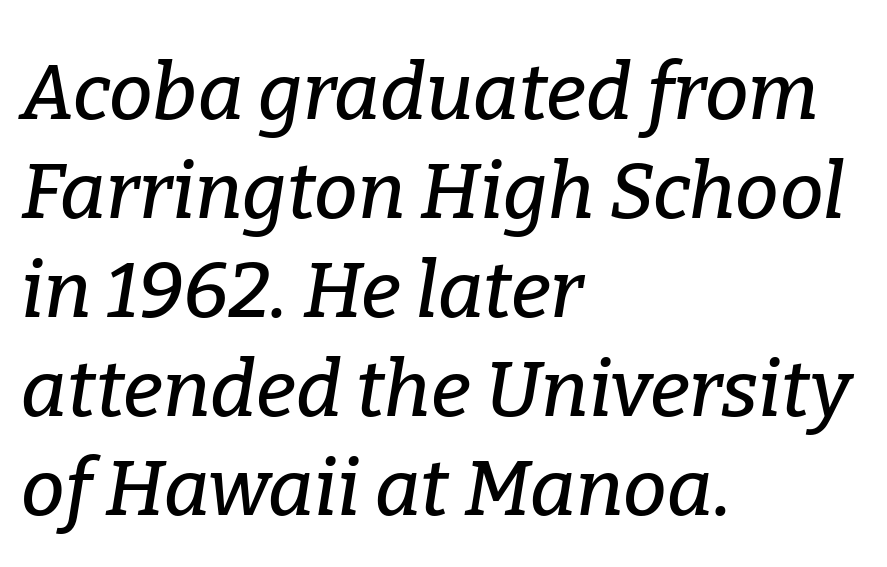
The image shows 78 px serif type, italic (leaning right); set left-aligned, normal line spacing (1.27x), normal letter spacing, not underlined; low stroke contrast and a medium x-height.
